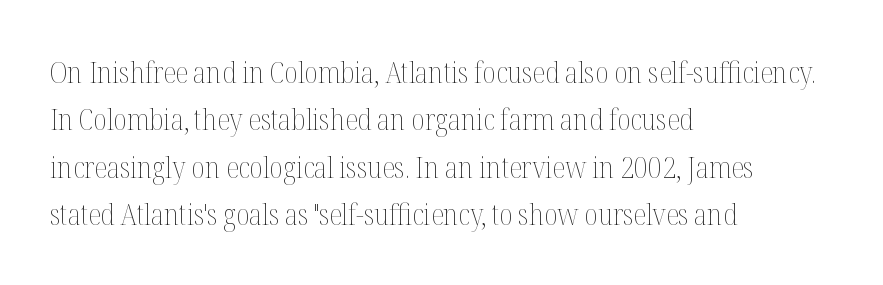
Q: Is the text bold? A: No.
Q: Is the text italic (slanted)? A: No, it is upright.
Q: Is the text underlined? A: No.
Q: How is the paragraph aligned? A: Left-aligned.
Q: Is the spacing between letters normal or unusually wide? A: Normal.
Q: Is the spacing between lines tight, normal or loose? A: Normal.
Q: Width (condensed, normal, or wide)? A: Condensed.
Q: Stroke contrast? A: Medium.
Q: x-height? A: Medium.
Q: Monospaced? A: No.
